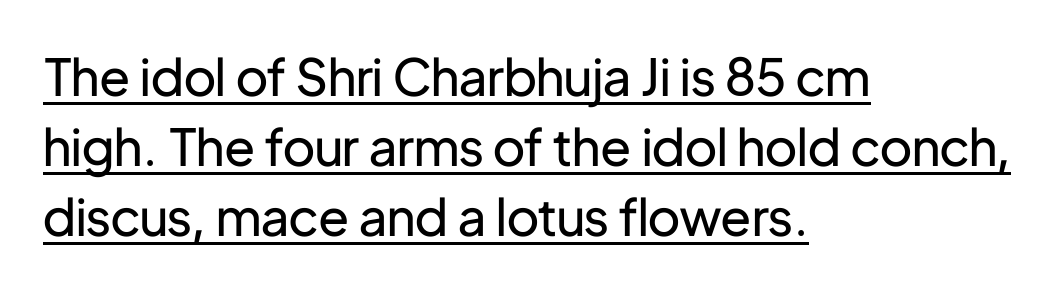
The image shows 51 px regular-weight sans-serif type, upright; set left-aligned, normal line spacing (1.37x), normal letter spacing, underlined; low stroke contrast and a medium x-height.
